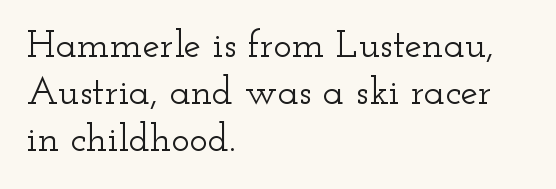
Underline: absent. No extra tracking has been applied to these lines. The text block is weighted toward the left margin, trailing off unevenly rightward. Characters remain perfectly vertical along every line. Look at the bottom of the vertical strokes: they flare into serifs here. Note the varied advance widths — an 'i' is clearly narrower than an 'm'.
